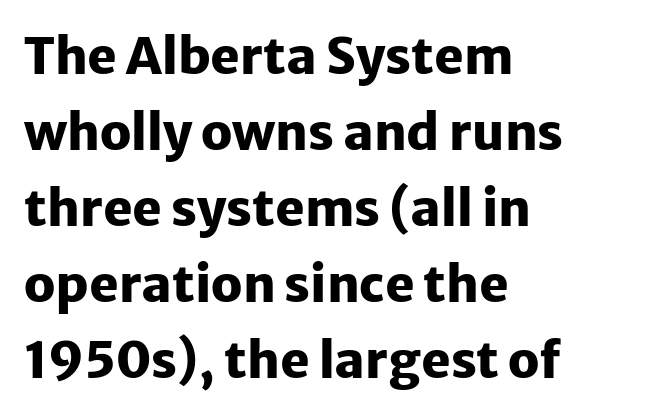
Casual observation: everything's shoved over to the left. The space between consecutive lines is moderate. Does extra space separate the letters? No, they use regular spacing. I'd call this a sans setting — the letters go barefoot. Caption: bold face, heavy strokes.
